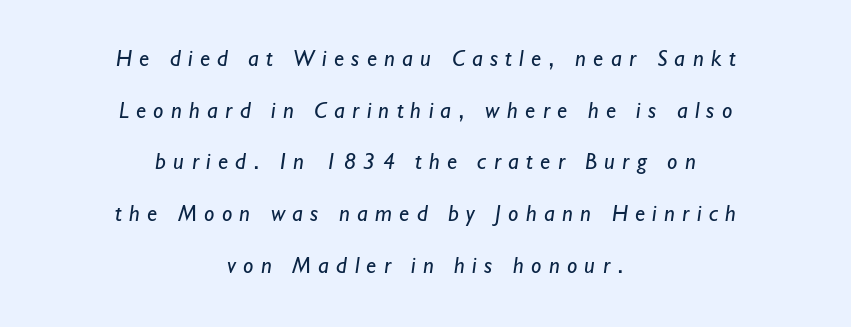
Q: Is the text bold? A: No.
Q: Is the text underlined? A: No.
Q: How is the paragraph aligned? A: Centered.
Q: Is the spacing between letters normal or unusually wide? A: Unusually wide.
Q: Is the spacing between lines tight, normal or loose? A: Loose.
